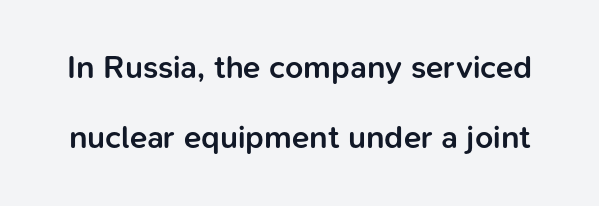
Nope, not italic — everything's standing straight. The string is rendered with underlining switched off. Think of a printed novel: that variable character pitch is what you see here. Rows of type keep a wide berth in the vertical direction.
